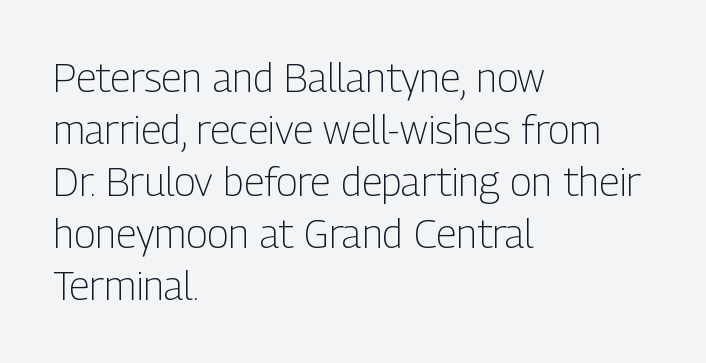
The letters sit at their default tracking, neither squeezed nor spread. The passage is arranged the way most books set body copy — flush left. One glance says typical: line gaps are just what's usual. Is the stroke heavy? The answer is a plain regular-or-lighter. Grotesque or geometric, the face here clearly has no serifs. Rendered with straight, roman letterforms.
